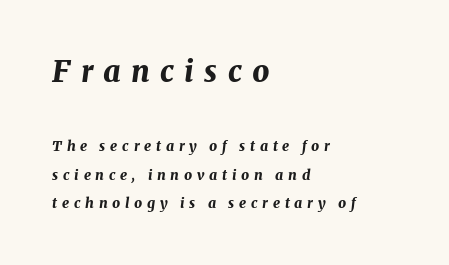
The image shows 30 px bold type, italic (leaning right); set left-aligned, loose line spacing (2.04x), unusually wide letter spacing (+0.34 em), not underlined; the first (top) block is 2.14x larger; medium stroke contrast and a medium x-height.
